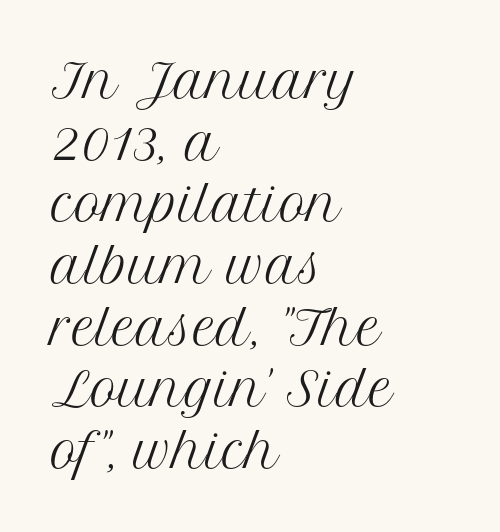
Where is the straight margin? On the left. No letter is thick-stroked: the sample isn't bold. Examine the stroke ends and you'll spot serifs. What stands out about the letter spacing? Nothing — it is the standard amount.
